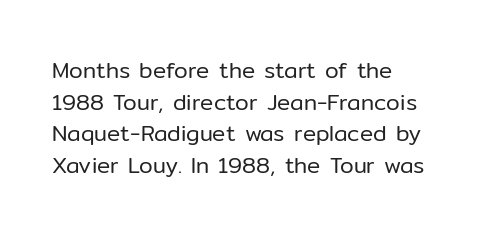
Q: Is the text bold? A: No.
Q: Is the text italic (slanted)? A: No, it is upright.
Q: Is the text underlined? A: No.
Q: Is the spacing between letters normal or unusually wide? A: Normal.
Q: Is the spacing between lines tight, normal or loose? A: Normal.
